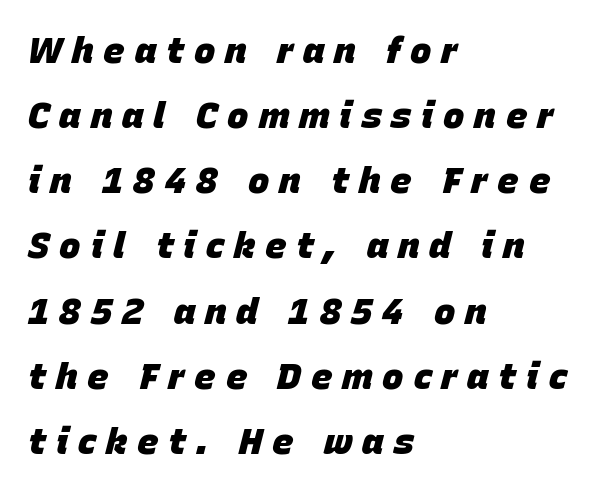
Q: Is the text bold? A: Yes.
Q: Is the text italic (slanted)? A: Yes, it leans right by about 15 degrees.
Q: Is the text underlined? A: No.
Q: How is the paragraph aligned? A: Left-aligned.
Q: Is the spacing between letters normal or unusually wide? A: Unusually wide.
Q: Width (condensed, normal, or wide)? A: Normal.
Q: Stroke contrast? A: Low.
Q: x-height? A: Large.
Q: Monospaced? A: No.
